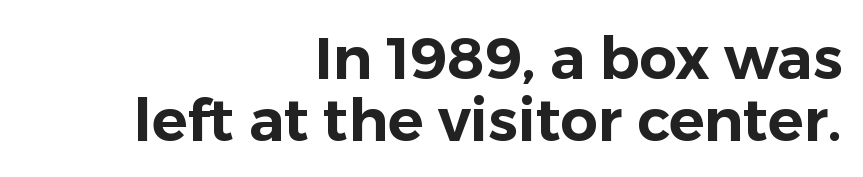
The image shows 59 px sans-serif type, upright; set right-aligned, tight line spacing (1.05x), normal letter spacing, not underlined; low stroke contrast and a medium x-height.
